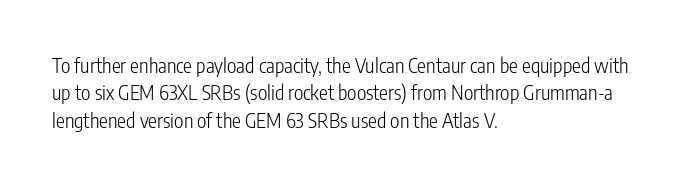
Q: Is the text bold? A: No.
Q: Is the text italic (slanted)? A: No, it is upright.
Q: Is the text underlined? A: No.
Q: How is the paragraph aligned? A: Left-aligned.
Q: Is the spacing between letters normal or unusually wide? A: Normal.
Q: Is the spacing between lines tight, normal or loose? A: Normal.
